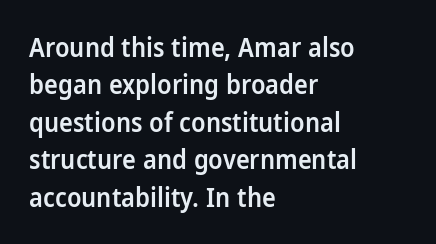
The image shows 26 px text type, upright; set left-aligned, normal line spacing (1.44x), normal letter spacing, not underlined.
